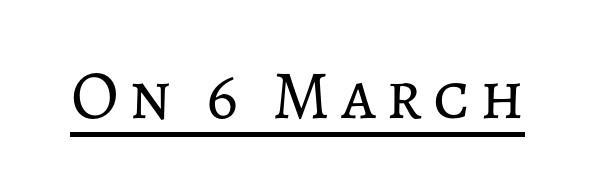
The image shows 69 px regular-weight type, upright; set underlined; low stroke contrast and a medium x-height.
